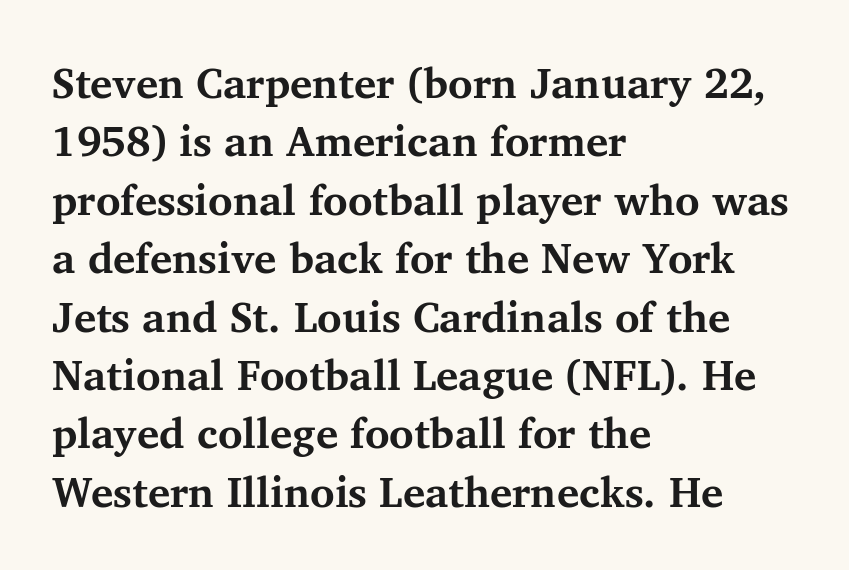
The rendering shows small feet on the letterforms — a serif design. The lines are quadded left. Does the weight exceed regular? Yes, all the way to bold. Horizontal bands of white between lines are of average thickness.
